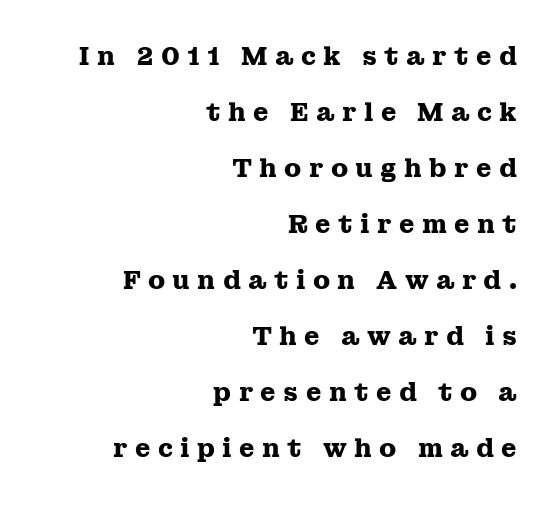
Q: Is the text bold? A: Yes.
Q: Is the text italic (slanted)? A: No, it is upright.
Q: Is the text underlined? A: No.
Q: How is the paragraph aligned? A: Right-aligned.
Q: Is the spacing between letters normal or unusually wide? A: Unusually wide.
Q: Is the spacing between lines tight, normal or loose? A: Loose.
